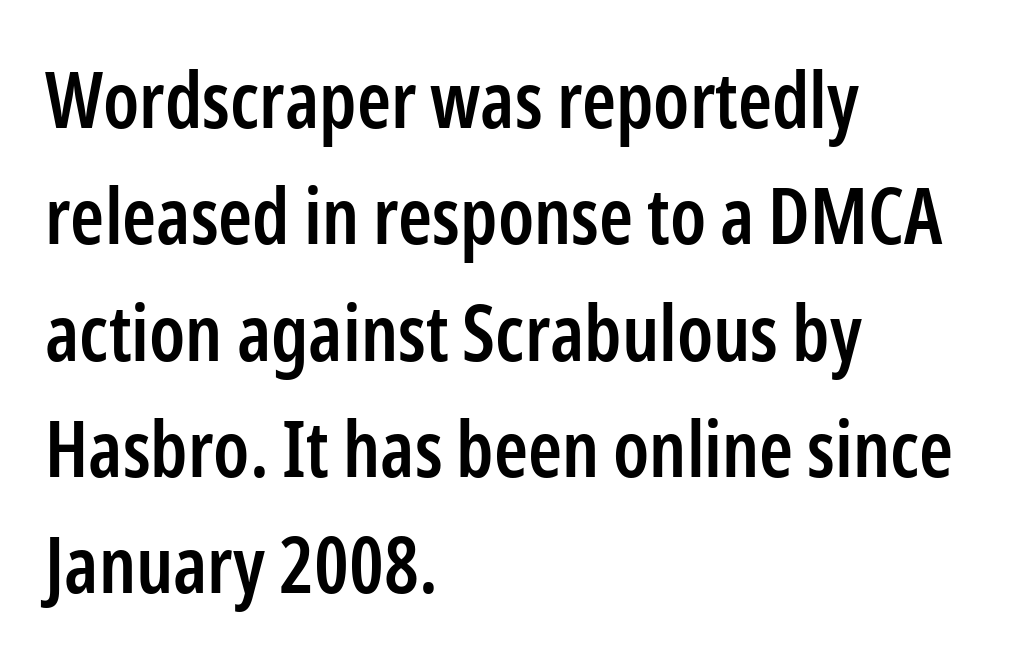
The image shows 77 px semibold, condensed sans-serif type, upright; set left-aligned, normal line spacing (1.51x), normal letter spacing, not underlined; low stroke contrast and a medium x-height.
